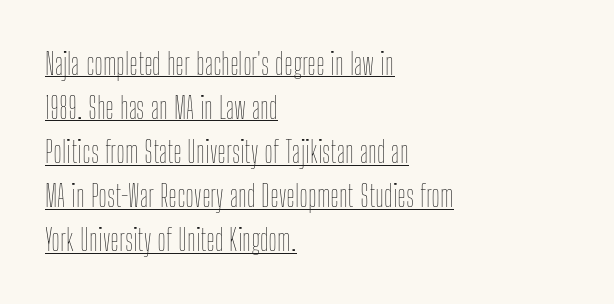
This sample uses an upright cut, with every glyph sitting square on the baseline. A typographer would call this underscored text. The weight would be labelled regular, book, light, or lighter still. You could not count columns in this text — the font is proportionally spaced. The rendering uses a moderate line-height, typical for paragraphs.
